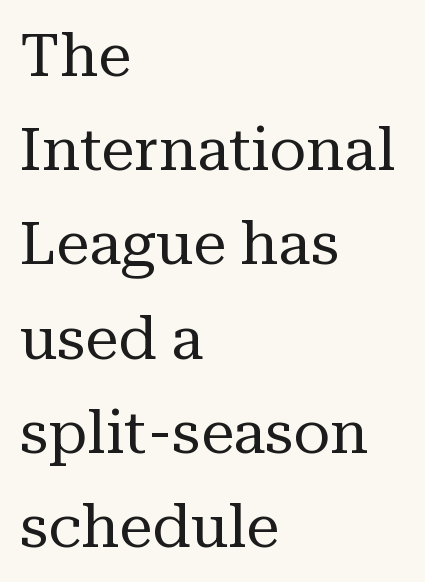
Q: Is the text bold? A: No.
Q: Is the text italic (slanted)? A: No, it is upright.
Q: Is the typeface a serif or a sans-serif typeface? A: Serif.
Q: Is the text underlined? A: No.
Q: How is the paragraph aligned? A: Left-aligned.
Q: Is the spacing between letters normal or unusually wide? A: Normal.
Q: Is the spacing between lines tight, normal or loose? A: Normal.
Q: Width (condensed, normal, or wide)? A: Normal.
Q: Stroke contrast? A: Medium.
Q: x-height? A: Medium.
Q: Monospaced? A: No.
